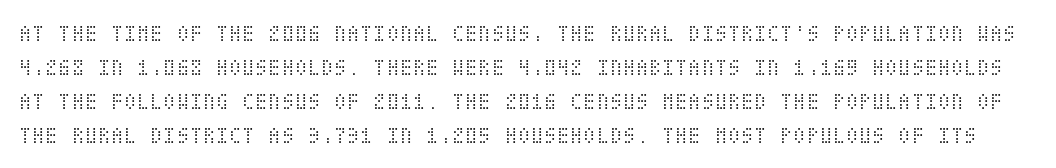
Q: Is the text bold? A: No.
Q: Is the text italic (slanted)? A: No, it is upright.
Q: Is the text underlined? A: No.
Q: Is the spacing between letters normal or unusually wide? A: Normal.
Q: Is the spacing between lines tight, normal or loose? A: Normal.
